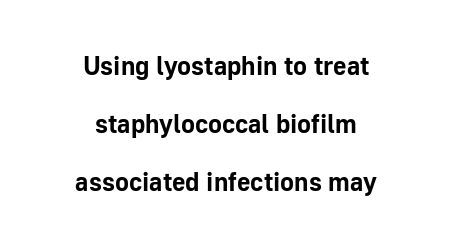
The image shows 26 px bold type, upright; set centered, loose line spacing (2.24x), normal letter spacing, not underlined.
